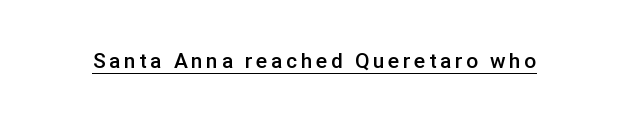
The sample has been set in demibold, a notch under bold. This sample uses an upright cut, with every glyph sitting square on the baseline. Somebody hit Ctrl+U on this one — the words are underlined.
